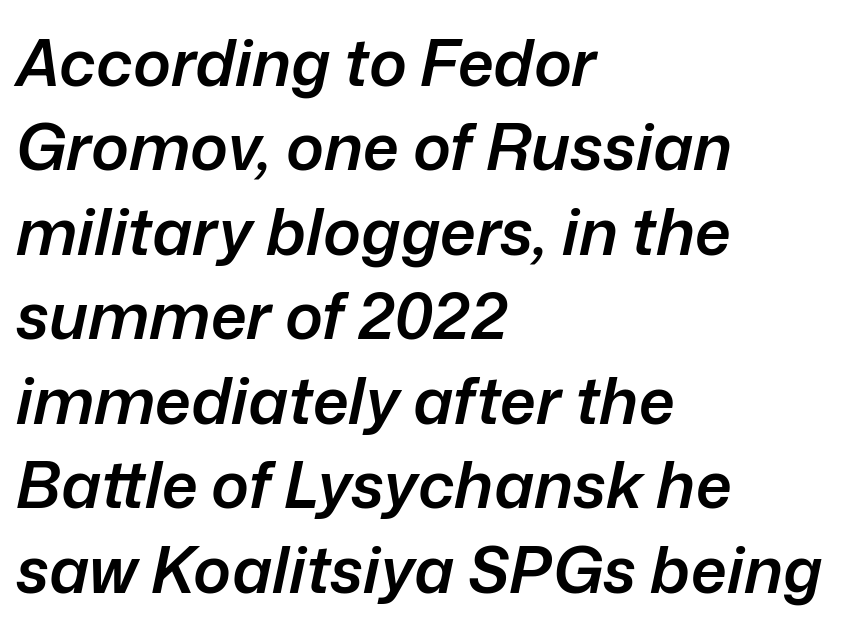
Descenders hang freely into open space. The lines sit at an ordinary, default distance from one another. A student would call this left alignment; a typographer would say flush left, rag right. Varying glyph widths throughout — classic text-font behaviour. Emphasis by weight is partial: semibold.
